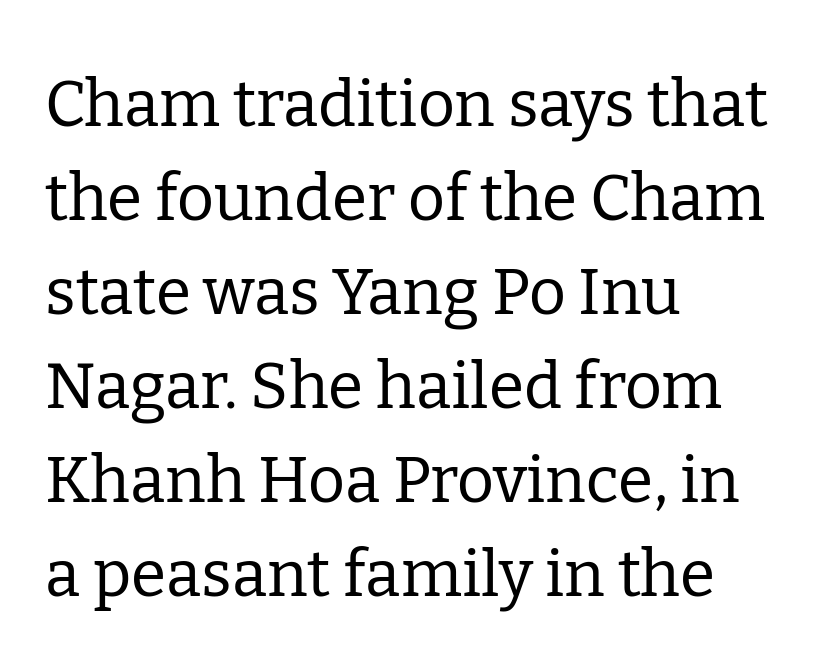
Q: Is the text bold? A: No.
Q: Is the text italic (slanted)? A: No, it is upright.
Q: Is the typeface a serif or a sans-serif typeface? A: Serif.
Q: Is the text underlined? A: No.
Q: How is the paragraph aligned? A: Left-aligned.
Q: Is the spacing between letters normal or unusually wide? A: Normal.
Q: Is the spacing between lines tight, normal or loose? A: Normal.
Q: Width (condensed, normal, or wide)? A: Normal.
Q: Stroke contrast? A: Low.
Q: x-height? A: Medium.
Q: Monospaced? A: No.
